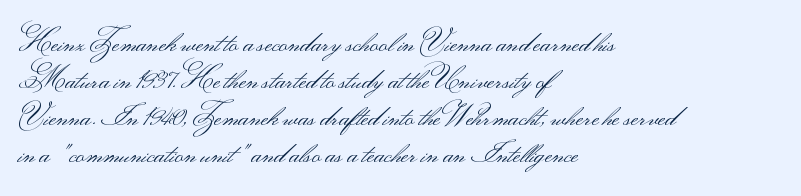
The rendering uses natural spacing where letterforms have individual widths. Whoever set this chose a conventional vertical rhythm. Nothing heavy about these letters — not bold at all. Line starts are locked; line ends wander.
